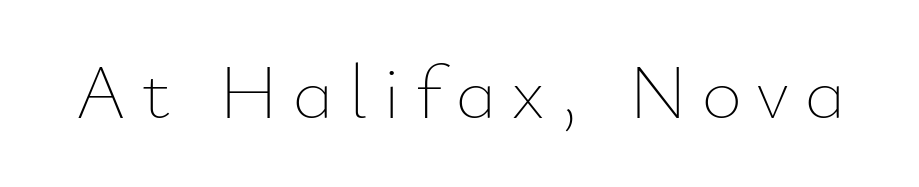
{"italic": "no", "bold": "no", "weight": "thin", "width": "normal", "stroke_contrast": "low", "x_height": "small", "monospaced": "no", "underline": "no", "glyph_px": 78}
